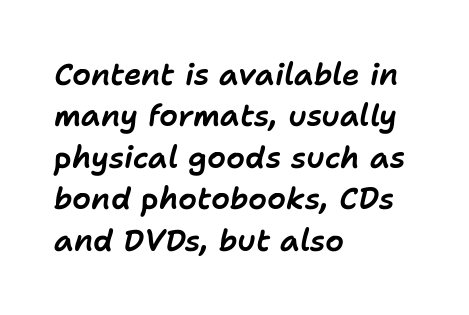
Q: Is the text italic (slanted)? A: Yes, it leans right by about 11 degrees.
Q: Is the text underlined? A: No.
Q: How is the paragraph aligned? A: Left-aligned.
Q: Is the spacing between letters normal or unusually wide? A: Normal.
Q: Is the spacing between lines tight, normal or loose? A: Normal.
Q: Width (condensed, normal, or wide)? A: Normal.
Q: Stroke contrast? A: Low.
Q: x-height? A: Medium.
Q: Monospaced? A: No.
